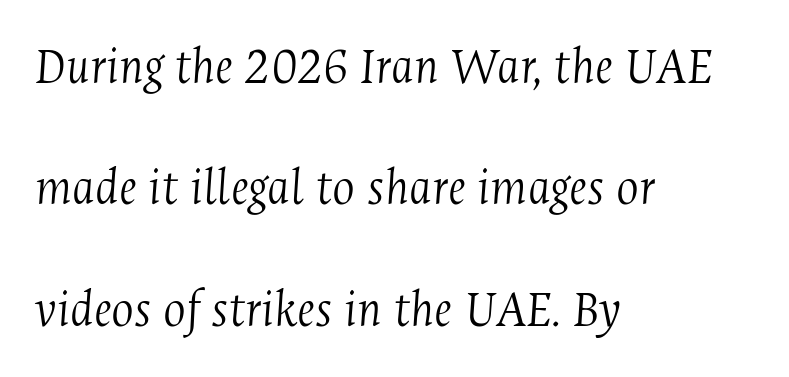
The typesetting does not lean heavy: it is not bold. Italic? Definitely — the glyphs are oblique. Each letter keeps its own natural width here, so spacing adapts to shape. Typeset ragged right — the left edge is the straight one.
